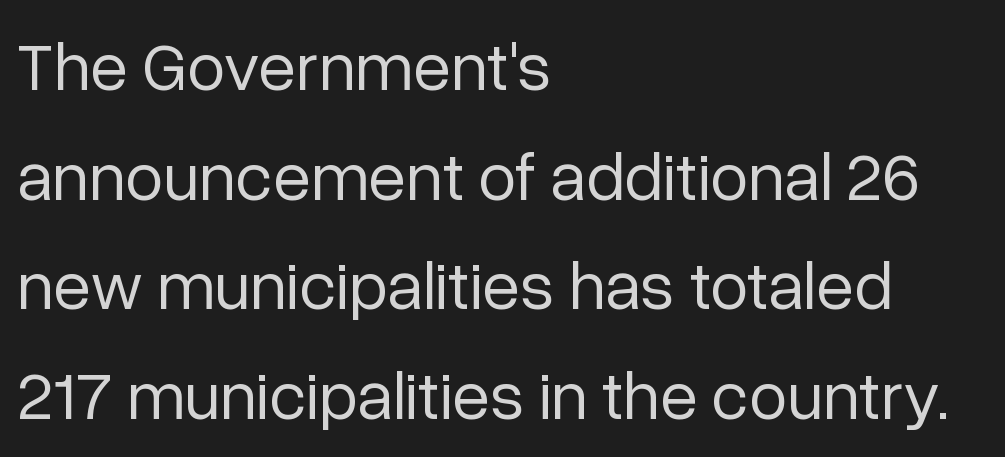
Q: Is the text bold? A: No.
Q: Is the text italic (slanted)? A: No, it is upright.
Q: Is the typeface a serif or a sans-serif typeface? A: Sans-serif.
Q: Is the text underlined? A: No.
Q: How is the paragraph aligned? A: Left-aligned.
Q: Is the spacing between letters normal or unusually wide? A: Normal.
Q: Is the spacing between lines tight, normal or loose? A: Normal.
Q: Width (condensed, normal, or wide)? A: Normal.
Q: Stroke contrast? A: Low.
Q: x-height? A: Medium.
Q: Monospaced? A: No.
